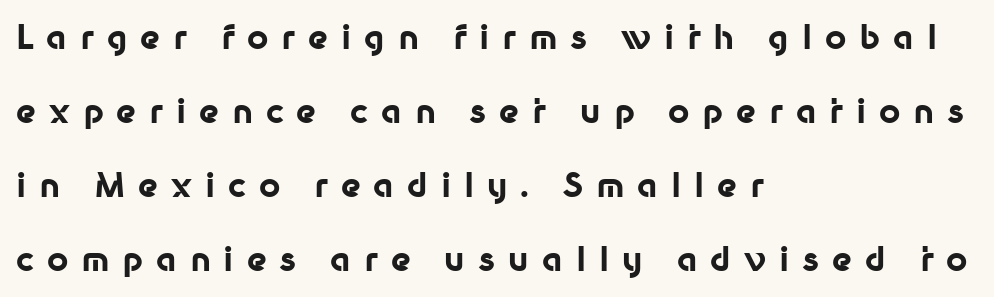
{"serif": "no", "italic": "no", "bold": "yes", "weight": "bold", "width": "normal", "stroke_contrast": "low", "x_height": "medium", "monospaced": "no", "underline": "no", "align": "left", "line_spacing": "loose", "line_spacing_ratio": 2.24, "letter_spacing": "wide", "letter_spacing_em": 0.39, "glyph_px": 33}
